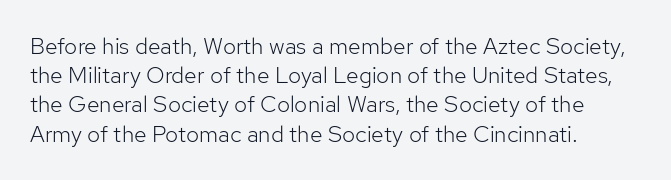
The image shows 23 px text type, upright; set left-aligned, normal line spacing (1.27x), normal letter spacing, not underlined.
